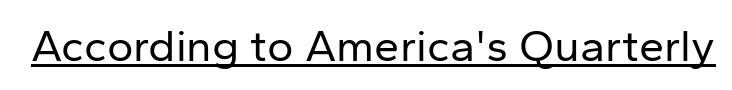
The image shows 45 px regular-weight sans-serif type, upright; set normal letter spacing, underlined; low stroke contrast and a medium x-height.
